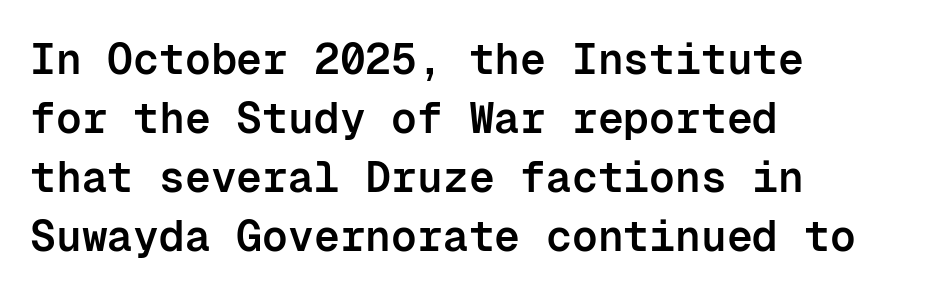
The image shows 43 px semibold sans-serif type, upright, monospaced; set left-aligned, normal line spacing (1.37x), normal letter spacing, not underlined; low stroke contrast and a medium x-height.
